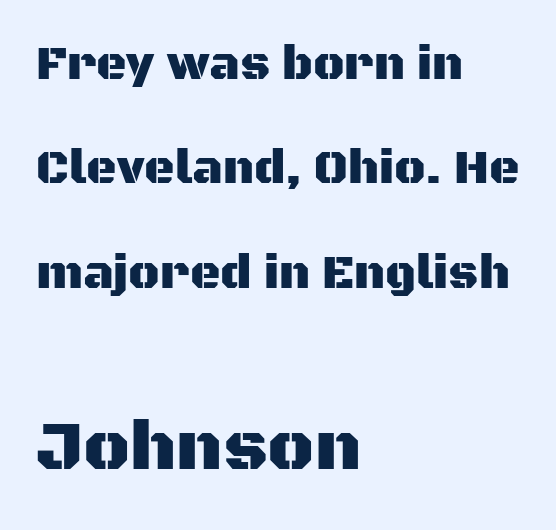
Q: Is the text italic (slanted)? A: No, it is upright.
Q: Is the typeface a serif or a sans-serif typeface? A: Sans-serif.
Q: Is the text underlined? A: No.
Q: How is the paragraph aligned? A: Left-aligned.
Q: Is the spacing between letters normal or unusually wide? A: Normal.
Q: Is the spacing between lines tight, normal or loose? A: Loose.
Q: Which block of text is set in a larger size, the first (top) or the second (bottom)? A: The second (bottom) one.
Q: Width (condensed, normal, or wide)? A: Normal.
Q: Stroke contrast? A: Medium.
Q: x-height? A: Large.
Q: Monospaced? A: No.
